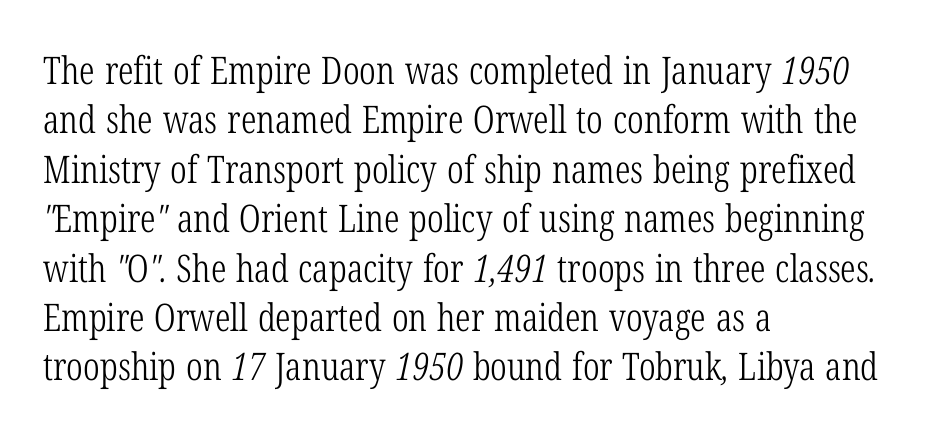
Q: Is the text bold? A: No.
Q: Is the typeface a serif or a sans-serif typeface? A: Serif.
Q: Is the text underlined? A: No.
Q: How is the paragraph aligned? A: Left-aligned.
Q: Is the spacing between letters normal or unusually wide? A: Normal.
Q: Is the spacing between lines tight, normal or loose? A: Normal.
Q: Width (condensed, normal, or wide)? A: Condensed.
Q: Stroke contrast? A: Low.
Q: x-height? A: Medium.
Q: Monospaced? A: No.
